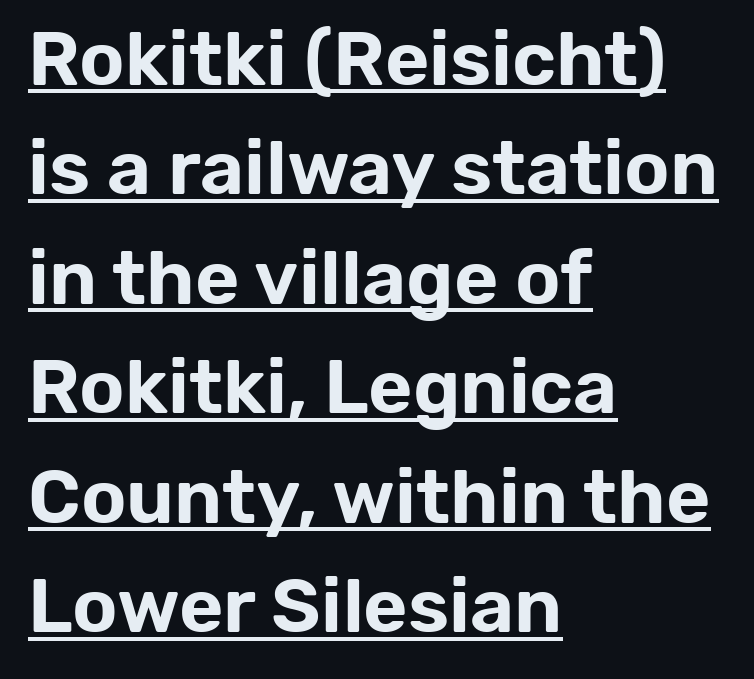
The image shows 76 px sans-serif type, upright; set left-aligned, normal line spacing (1.44x), normal letter spacing, underlined; low stroke contrast and a medium x-height.
